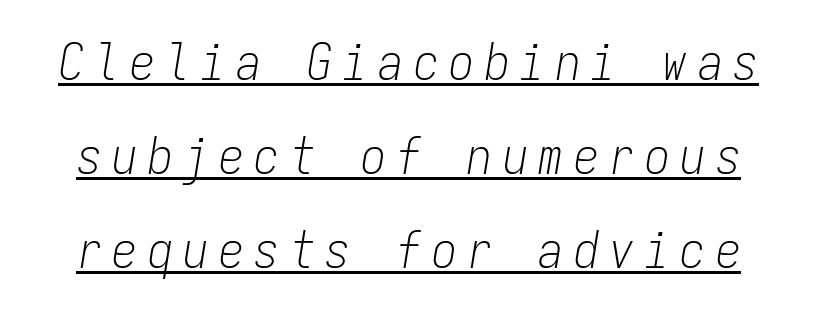
Every character here occupies the same horizontal width, giving the sample a typewriter-like rhythm. Notice how the stems are inclined rather than vertical — that's the hallmark of italics. Loose tracking; the words dissolve into strings of separated letters. Letters have the restrained weight of plain body copy at most.
